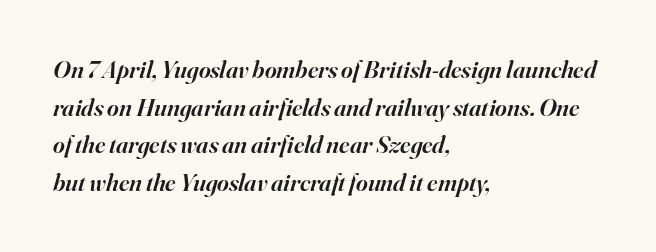
Caption: multi-line text, flush left, ragged right. What stands out about the letter spacing? Nothing — it is the standard amount. Its strokes are somewhat broadened, the hallmark of semibold type. Characters are canted at an angle relative to the baseline's perpendicular. Descenders are the only things crossing below the line. Interline gaps are of average width in this sample.
